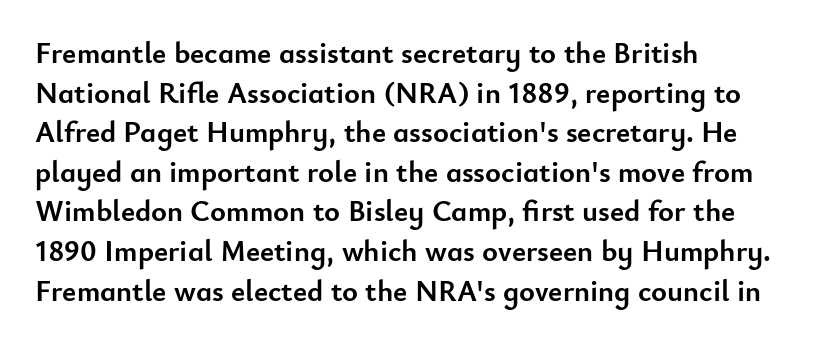
{"serif": "no", "italic": "no", "bold": "yes", "weight": "semibold", "width": "normal", "stroke_contrast": "low", "x_height": "small", "monospaced": "no", "underline": "no", "align": "left", "line_spacing": "normal", "line_spacing_ratio": 1.32, "letter_spacing": "normal", "letter_spacing_em": 0.0, "glyph_px": 30}
